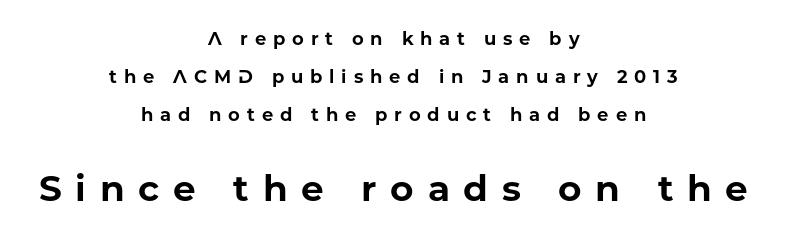
Q: Is the text bold? A: Yes.
Q: Is the text italic (slanted)? A: No, it is upright.
Q: Is the typeface a serif or a sans-serif typeface? A: Sans-serif.
Q: Is the text underlined? A: No.
Q: How is the paragraph aligned? A: Centered.
Q: Is the spacing between letters normal or unusually wide? A: Unusually wide.
Q: Is the spacing between lines tight, normal or loose? A: Loose.
Q: Which block of text is set in a larger size, the first (top) or the second (bottom)? A: The second (bottom) one.
Q: Width (condensed, normal, or wide)? A: Normal.
Q: Stroke contrast? A: Low.
Q: x-height? A: Medium.
Q: Monospaced? A: No.
